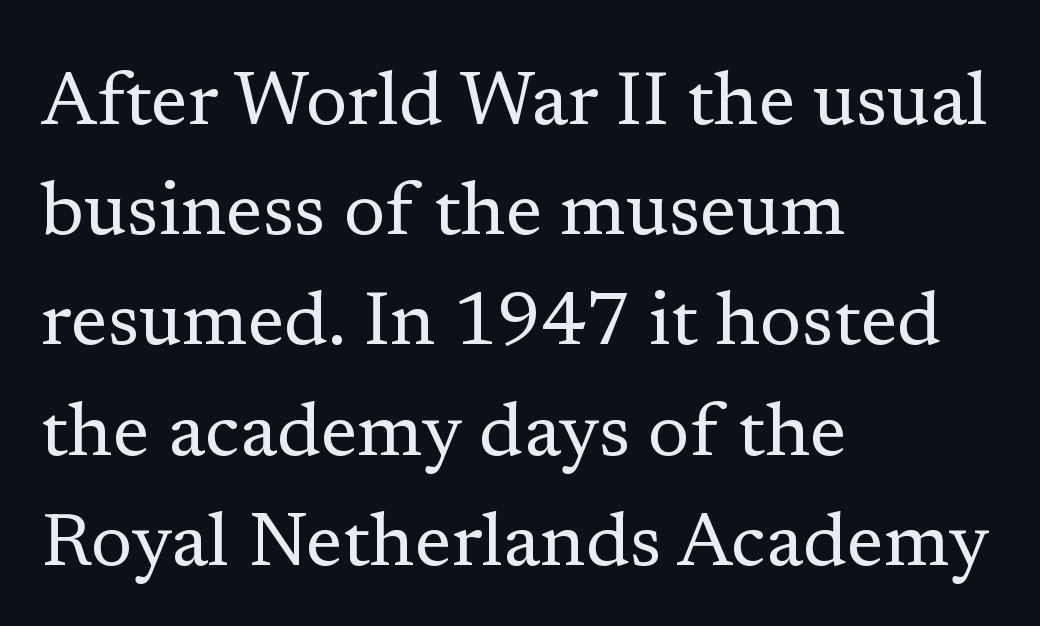
The image shows 76 px regular-weight serif type, upright; set left-aligned, normal line spacing (1.45x), normal letter spacing, not underlined; low stroke contrast and a medium x-height.
